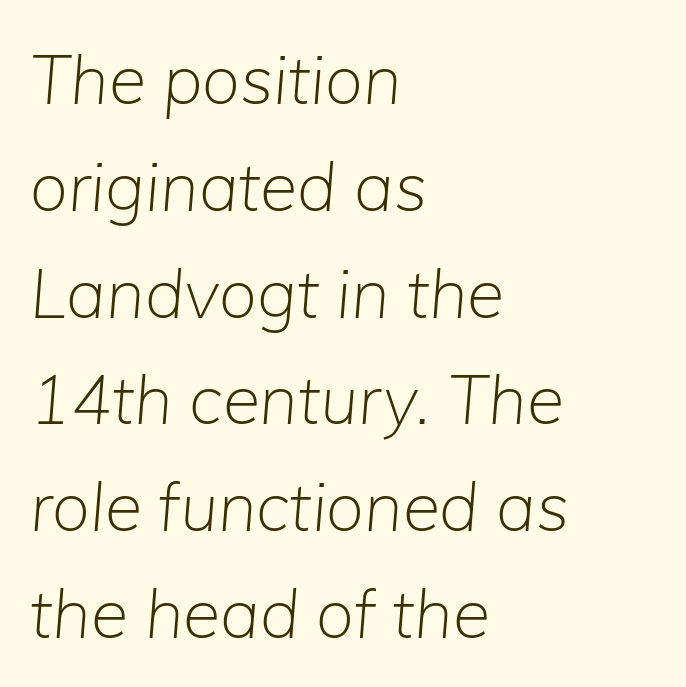
The image shows 68 px light type, italic (leaning right); set left-aligned, normal line spacing (1.57x), normal letter spacing, not underlined; low stroke contrast and a medium x-height.
